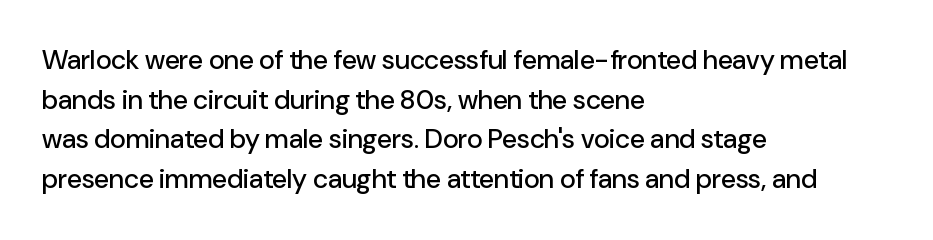
{"italic": "no", "underline": "no", "align": "left", "line_spacing": "normal", "line_spacing_ratio": 1.47, "letter_spacing": "normal", "letter_spacing_em": 0.0, "glyph_px": 27}
